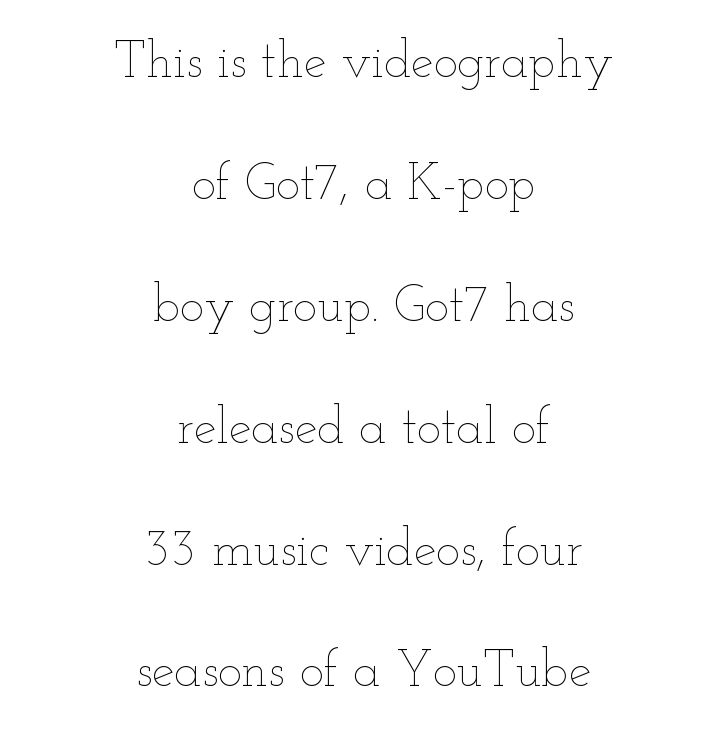
The font's upright variant was chosen for this text. This sample has the flowing, uneven cadence of proportional lettering. Compared with typical body copy, the letter spacing here is the same. Reading down the block, each line starts at a different indent, mirrored at its end. This block would shrink considerably if given ordinary leading; it's expanded now. The font is comparable to plain body text, perhaps lighter.
